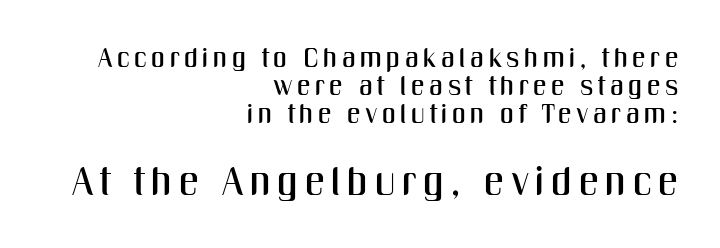
Q: Is the text italic (slanted)? A: No, it is upright.
Q: Is the typeface a serif or a sans-serif typeface? A: Sans-serif.
Q: Is the text underlined? A: No.
Q: How is the paragraph aligned? A: Right-aligned.
Q: Is the spacing between lines tight, normal or loose? A: Tight.
Q: Which block of text is set in a larger size, the first (top) or the second (bottom)? A: The second (bottom) one.
Q: Width (condensed, normal, or wide)? A: Condensed.
Q: Stroke contrast? A: Medium.
Q: x-height? A: Medium.
Q: Monospaced? A: No.
